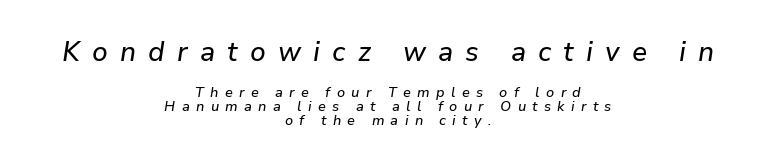
Q: Is the text italic (slanted)? A: Yes, it leans right by about 9 degrees.
Q: Is the text underlined? A: No.
Q: How is the paragraph aligned? A: Centered.
Q: Is the spacing between letters normal or unusually wide? A: Unusually wide.
Q: Is the spacing between lines tight, normal or loose? A: Tight.
Q: Which block of text is set in a larger size, the first (top) or the second (bottom)? A: The first (top) one.
